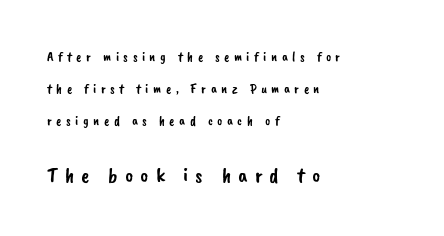
The following chunk of copy outweighs the initial chunk in type size. Regarding leading, the lines here are spaced well apart. The horizontal fit of the characters is loose and conspicuously gappy. Which margin do the lines hug? The left one — the right edge is uneven.
